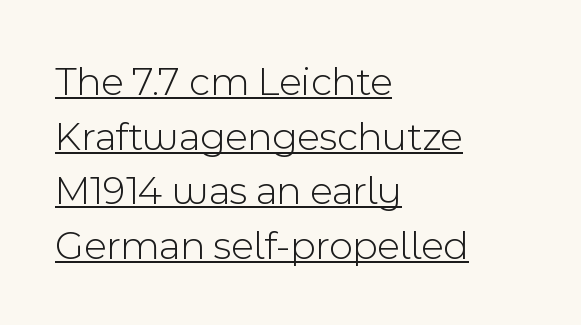
Is this a fixed-width face? No — the glyphs have proportional, varying widths. Line beginnings align vertically; line endings do not. A quiet, ordinary-to-light weight characterises the typeface. Typographically, this falls in the sans-serif category. Between one letter and the next there's only the usual sliver of space. A rule runs beneath these lines of type.
